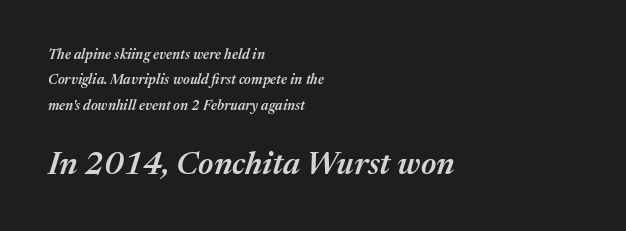
Compare the two chunks: the lower has the greater cap height. Tall strokes in this sample are angled rather than plumb. The setting favours the left margin, as ordinary paragraphs usually do. Set as a demibold, roughly 600 on the weight scale.
